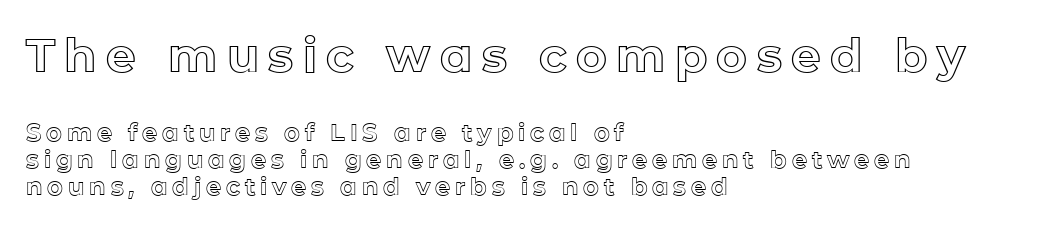
{"italic": "no", "width": "normal", "x_height": "medium", "monospaced": "no", "underline": "no", "align": "left", "line_spacing": "tight", "line_spacing_ratio": 1.13, "letter_spacing": "wide", "letter_spacing_em": 0.2, "larger_block": "first", "size_ratio": 1.96, "glyph_px": 47}
